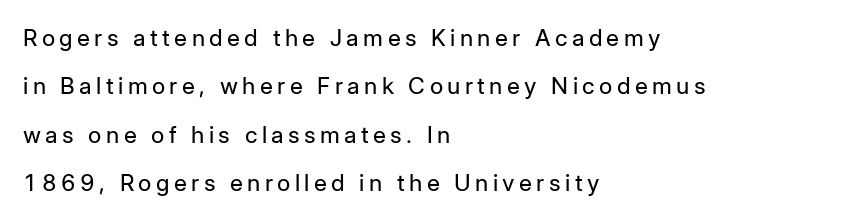
{"italic": "no", "bold": "no", "underline": "no", "align": "left", "line_spacing": "loose", "line_spacing_ratio": 2.1, "glyph_px": 23}
